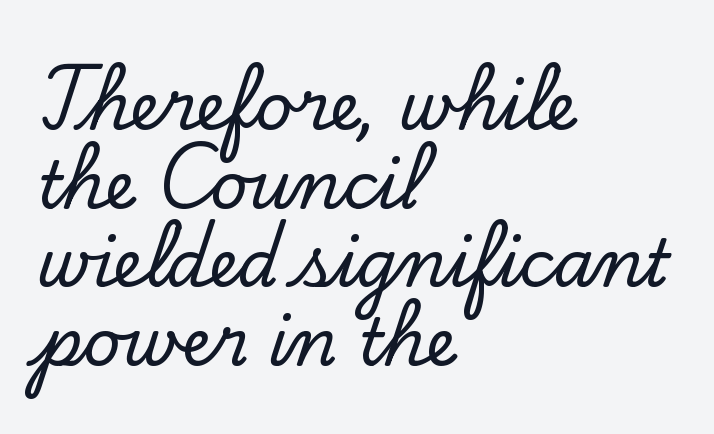
The image shows 65 px serif type; set left-aligned, line spacing 1.21x, normal letter spacing, not underlined; low stroke contrast and a small x-height.
